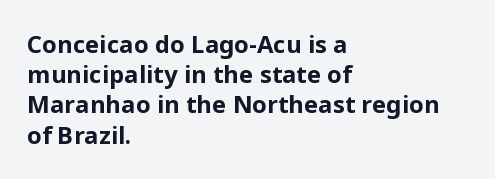
{"italic": "no", "bold": "yes", "underline": "no", "align": "left", "line_spacing": "normal", "line_spacing_ratio": 1.26, "letter_spacing": "normal", "letter_spacing_em": 0.0, "glyph_px": 24}
